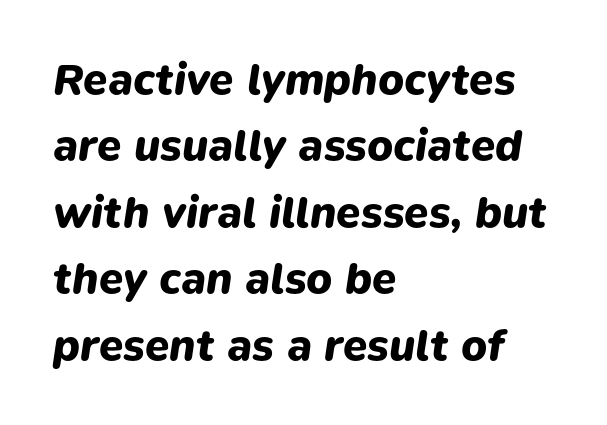
These lines stack with their left ends in a neat column. Has an underline been added? It has not. Default kerning and tracking; the words read as compact shapes. Each new line begins a customary step beneath the previous one. The strokes are fattened all the way to bold.
